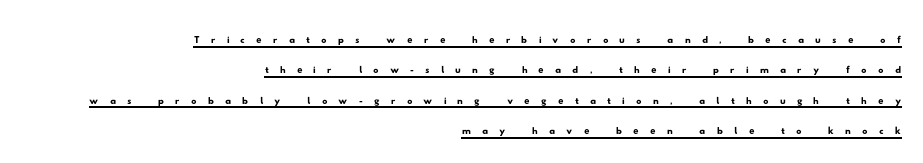
The image shows 26 px text type; set right-aligned, line spacing 1.17x, unusually wide letter spacing (+0.43 em), underlined.
